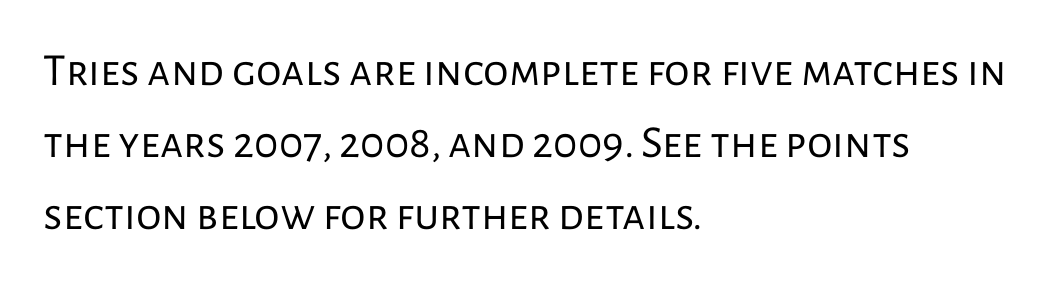
Q: Is the text bold? A: No.
Q: Is the text italic (slanted)? A: No, it is upright.
Q: Is the typeface a serif or a sans-serif typeface? A: Sans-serif.
Q: Is the text underlined? A: No.
Q: How is the paragraph aligned? A: Left-aligned.
Q: Is the spacing between letters normal or unusually wide? A: Normal.
Q: Is the spacing between lines tight, normal or loose? A: Normal.
Q: Width (condensed, normal, or wide)? A: Normal.
Q: Stroke contrast? A: Low.
Q: x-height? A: Medium.
Q: Monospaced? A: No.
